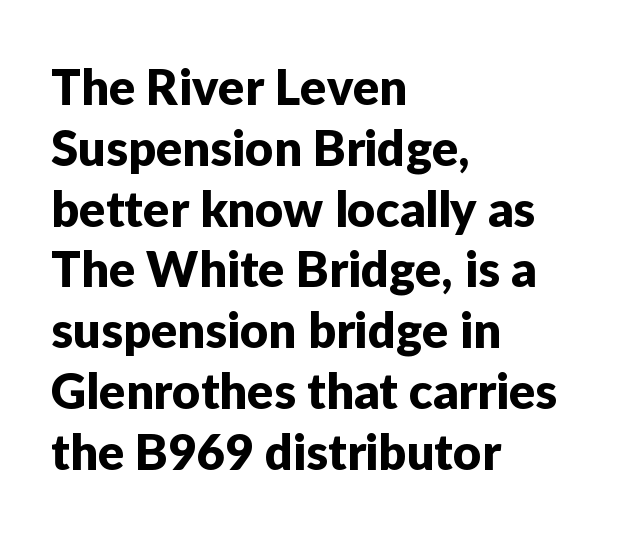
The image shows 49 px sans-serif type, upright; set left-aligned, line spacing 1.24x, normal letter spacing, not underlined; low stroke contrast and a medium x-height.
